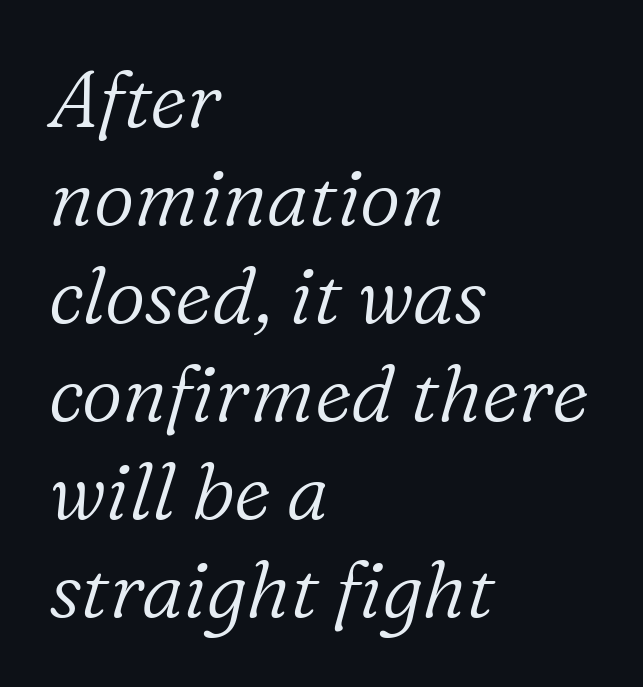
{"serif": "yes", "italic": "yes", "lean": "right", "slant_degrees": 16, "bold": "no", "weight": "light", "width": "normal", "stroke_contrast": "low", "x_height": "medium", "monospaced": "no", "underline": "no", "align": "left", "line_spacing_ratio": 1.24, "letter_spacing": "normal", "letter_spacing_em": 0.0, "glyph_px": 79}
